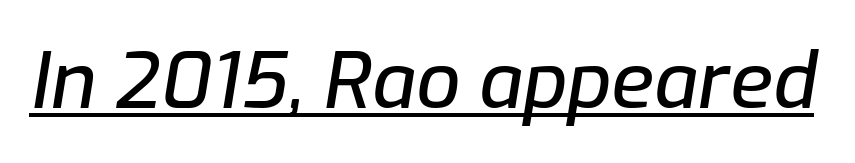
{"italic": "yes", "lean": "right", "slant_degrees": 9, "width": "normal", "stroke_contrast": "low", "x_height": "medium", "monospaced": "no", "underline": "yes", "letter_spacing": "normal", "letter_spacing_em": 0.0, "glyph_px": 78}
